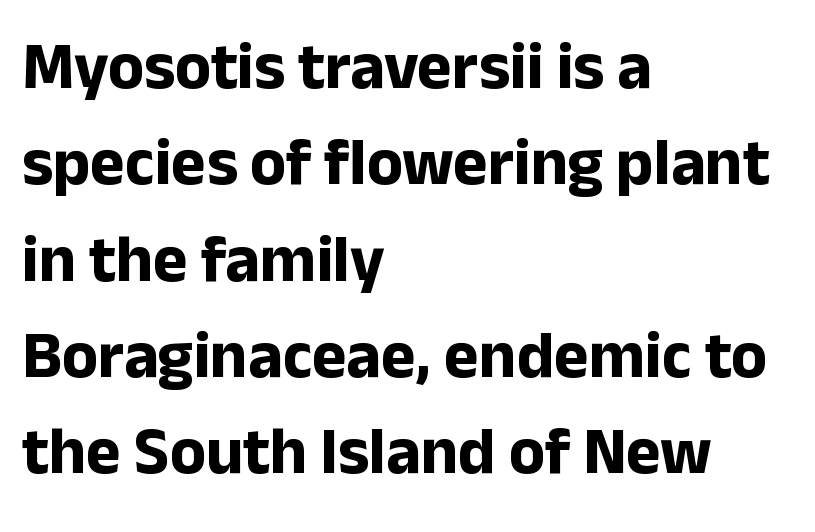
Characters follow at the spacing the type designer built in. This sample has the flowing, uneven cadence of proportional lettering. Tall strokes in this sample are plumb rather than angled. Classification — sans serif. Regarding leading, the lines here are spaced in the standard way. Check the space under the baseline: it is left empty.
